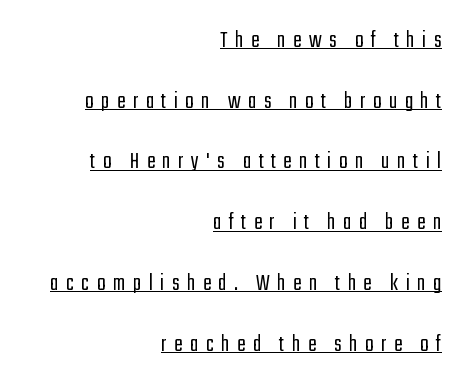
The image shows 25 px text type, upright; set right-aligned, loose line spacing (2.43x), unusually wide letter spacing (+0.3 em), underlined.
